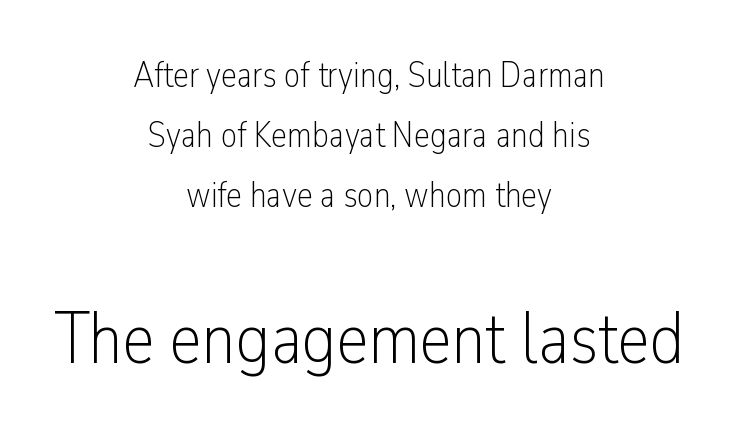
Q: Is the text bold? A: No.
Q: Is the text italic (slanted)? A: No, it is upright.
Q: Is the typeface a serif or a sans-serif typeface? A: Sans-serif.
Q: Is the text underlined? A: No.
Q: How is the paragraph aligned? A: Centered.
Q: Is the spacing between letters normal or unusually wide? A: Normal.
Q: Is the spacing between lines tight, normal or loose? A: Normal.
Q: Which block of text is set in a larger size, the first (top) or the second (bottom)? A: The second (bottom) one.
Q: Width (condensed, normal, or wide)? A: Condensed.
Q: Stroke contrast? A: Low.
Q: x-height? A: Medium.
Q: Monospaced? A: No.
